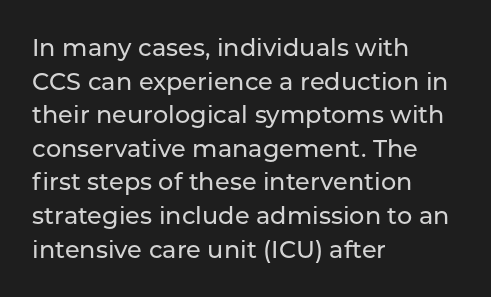
Q: Is the text italic (slanted)? A: No, it is upright.
Q: Is the text underlined? A: No.
Q: How is the paragraph aligned? A: Left-aligned.
Q: Is the spacing between letters normal or unusually wide? A: Normal.
Q: Is the spacing between lines tight, normal or loose? A: Normal.
